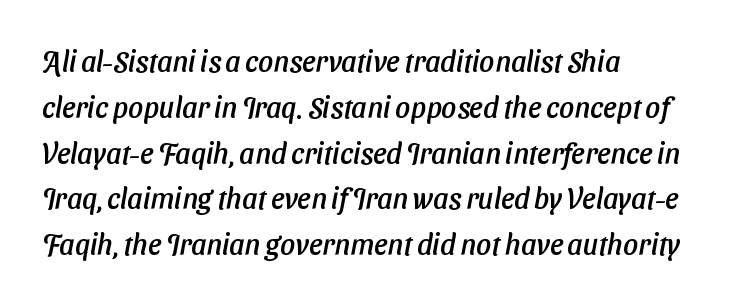
The image shows 29 px sans-serif type; set left-aligned, normal line spacing (1.58x), normal letter spacing, not underlined; low stroke contrast and a medium x-height.
